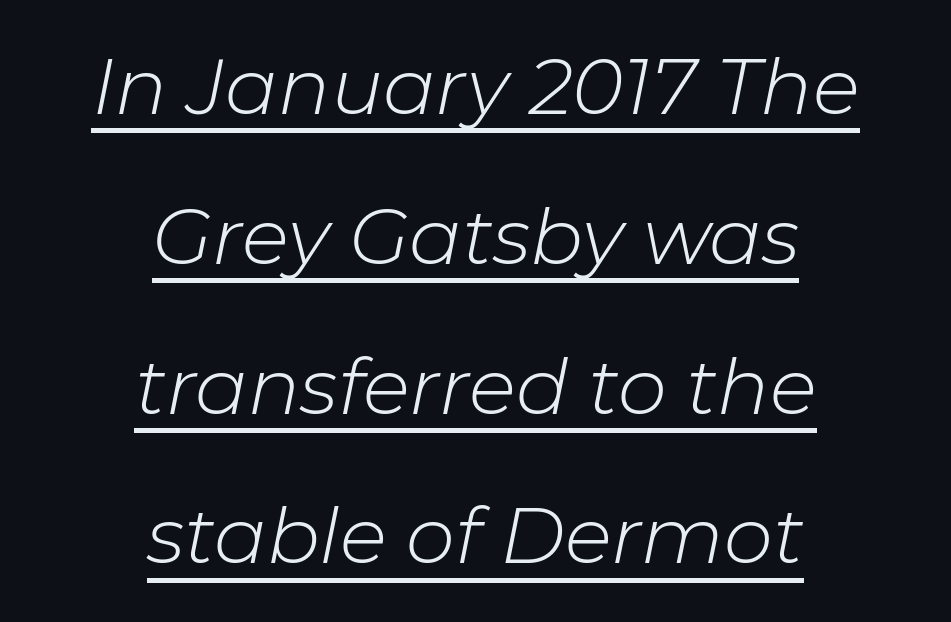
{"italic": "yes", "lean": "right", "slant_degrees": 11, "bold": "no", "weight": "light", "width": "normal", "stroke_contrast": "low", "x_height": "medium", "monospaced": "no", "underline": "yes", "align": "center", "line_spacing": "loose", "line_spacing_ratio": 1.92, "letter_spacing": "normal", "letter_spacing_em": 0.0, "glyph_px": 78}
